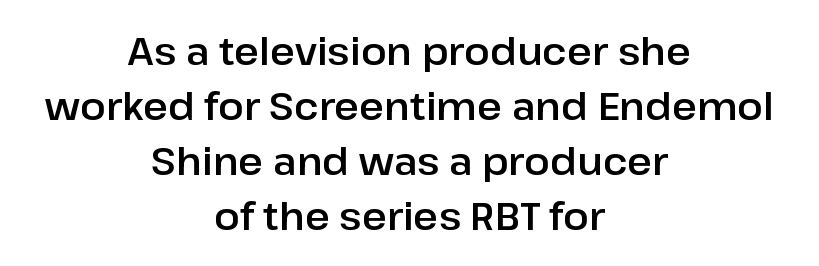
{"serif": "no", "italic": "no", "width": "normal", "stroke_contrast": "low", "x_height": "medium", "monospaced": "no", "underline": "no", "align": "center", "line_spacing": "normal", "line_spacing_ratio": 1.45, "letter_spacing": "normal", "letter_spacing_em": 0.0, "glyph_px": 38}
